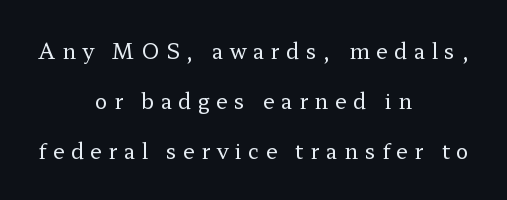
The image shows 21 px text type, upright; set centered, loose line spacing (2.38x), unusually wide letter spacing (+0.31 em), not underlined.
